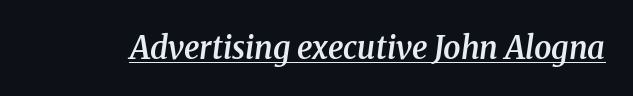
{"serif": "yes", "italic": "yes", "lean": "right", "slant_degrees": 8, "bold": "semi", "weight": "semibold", "width": "normal", "stroke_contrast": "medium", "x_height": "medium", "monospaced": "no", "underline": "yes", "letter_spacing": "normal", "letter_spacing_em": 0.0, "glyph_px": 31}
